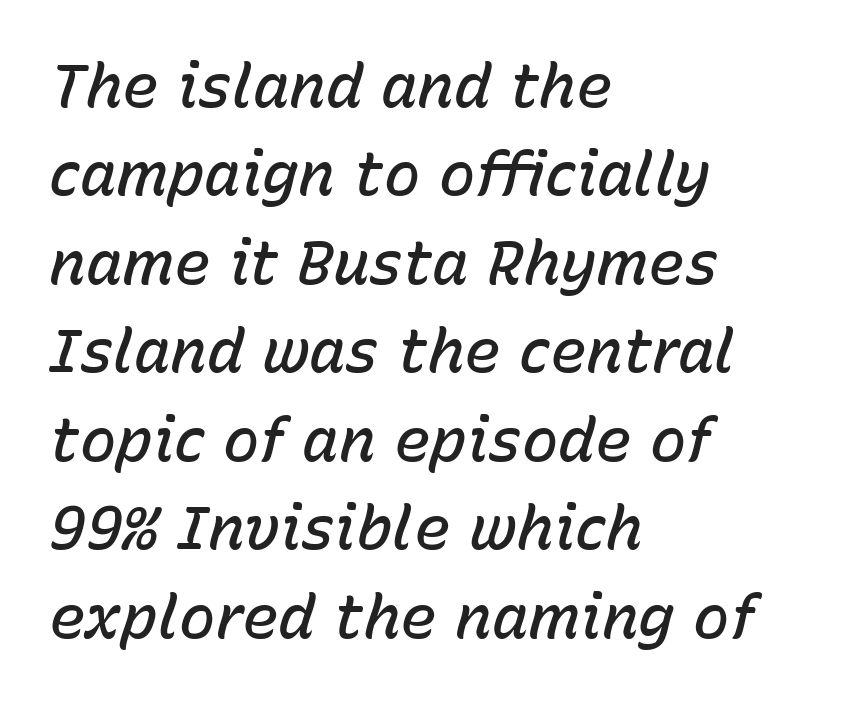
Q: Is the text bold? A: Semi-bold.
Q: Is the text italic (slanted)? A: Yes, it leans right by about 15 degrees.
Q: Is the text underlined? A: No.
Q: How is the paragraph aligned? A: Left-aligned.
Q: Is the spacing between letters normal or unusually wide? A: Normal.
Q: Is the spacing between lines tight, normal or loose? A: Normal.
Q: Width (condensed, normal, or wide)? A: Normal.
Q: Stroke contrast? A: Low.
Q: x-height? A: Medium.
Q: Monospaced? A: No.
